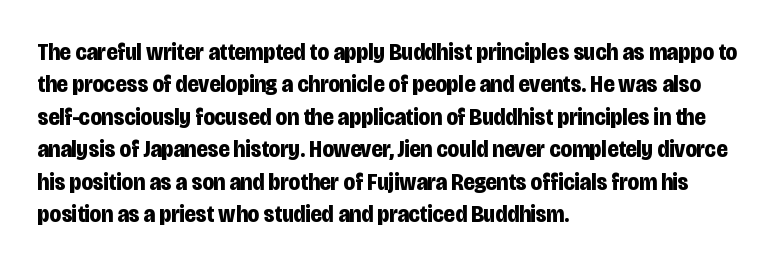
{"italic": "no", "bold": "yes", "underline": "no", "align": "left", "line_spacing": "normal", "line_spacing_ratio": 1.35, "letter_spacing": "normal", "letter_spacing_em": 0.0, "glyph_px": 24}
